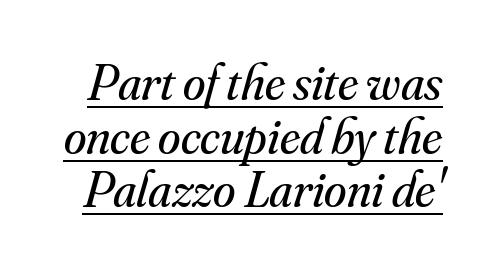
Q: Is the text bold? A: No.
Q: Is the text italic (slanted)? A: Yes, it leans right by about 16 degrees.
Q: Is the typeface a serif or a sans-serif typeface? A: Serif.
Q: Is the text underlined? A: Yes.
Q: Is the spacing between letters normal or unusually wide? A: Normal.
Q: Is the spacing between lines tight, normal or loose? A: Tight.
Q: Width (condensed, normal, or wide)? A: Normal.
Q: Stroke contrast? A: Medium.
Q: x-height? A: Small.
Q: Monospaced? A: No.
